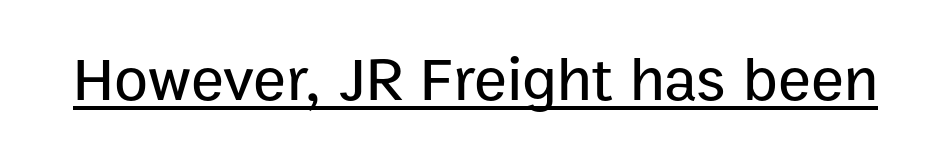
Think of a printed novel: that variable character pitch is what you see here. A continuous stroke trails under the words, as in a hyperlink. These lines are composed in type without serifs. The letters sit at their default tracking, neither squeezed nor spread.
